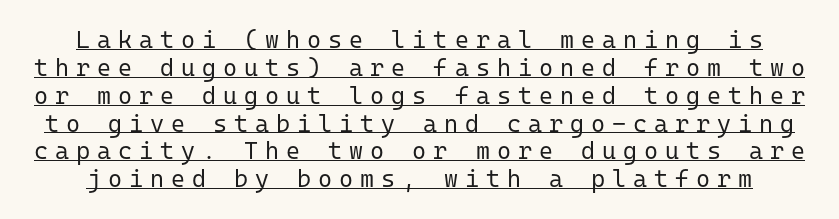
Q: Is the text bold? A: No.
Q: Is the text italic (slanted)? A: No, it is upright.
Q: Is the text underlined? A: Yes.
Q: Is the spacing between letters normal or unusually wide? A: Unusually wide.
